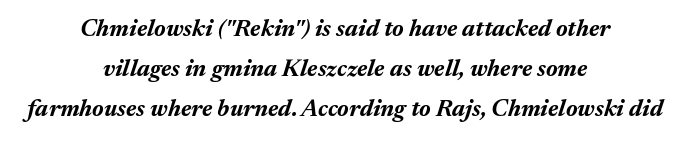
The image shows 24 px bold type, italic (leaning right); set centered, normal line spacing (1.66x), normal letter spacing, not underlined.
